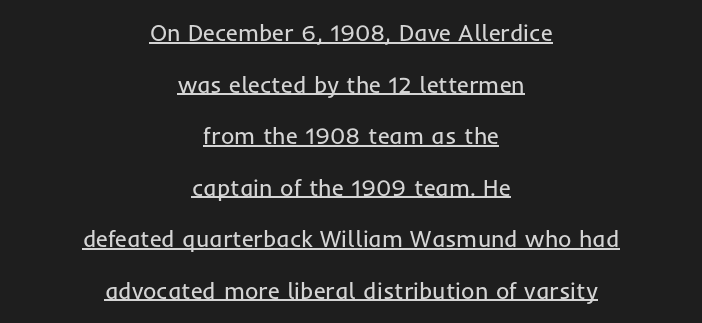
Q: Is the text bold? A: No.
Q: Is the text italic (slanted)? A: No, it is upright.
Q: Is the text underlined? A: Yes.
Q: How is the paragraph aligned? A: Centered.
Q: Is the spacing between letters normal or unusually wide? A: Normal.
Q: Is the spacing between lines tight, normal or loose? A: Loose.
